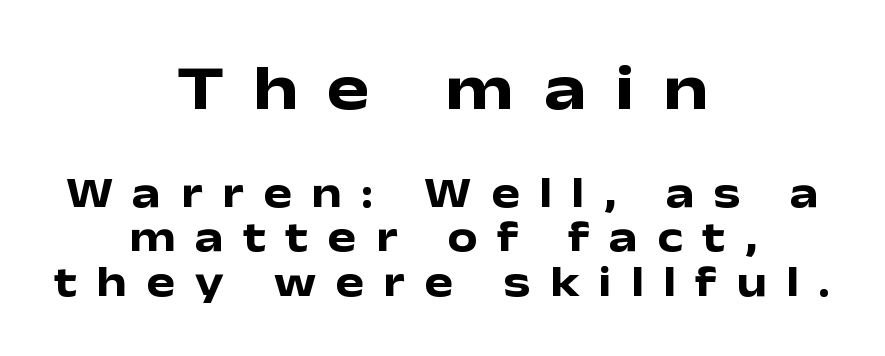
The image shows 64 px heavy, wide sans-serif type, upright; set centered, tight line spacing (1.03x), unusually wide letter spacing (+0.45 em), not underlined; the first (top) block is 1.49x larger; low stroke contrast and a medium x-height.
